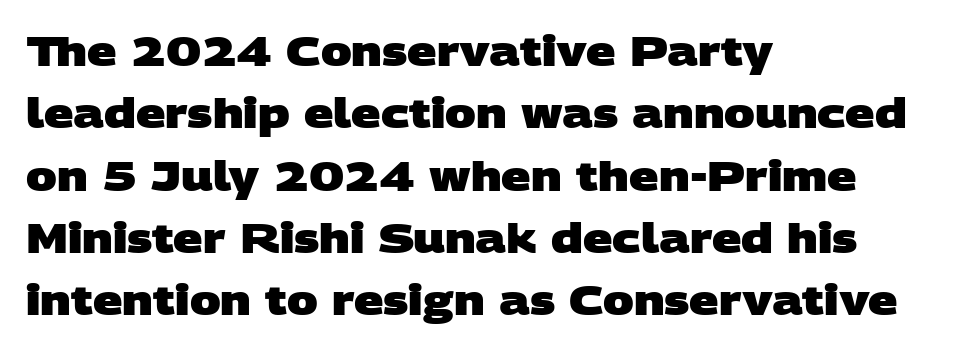
The image shows 41 px heavy, wide sans-serif type; set left-aligned, normal line spacing (1.52x), normal letter spacing, not underlined; low stroke contrast and a large x-height.
